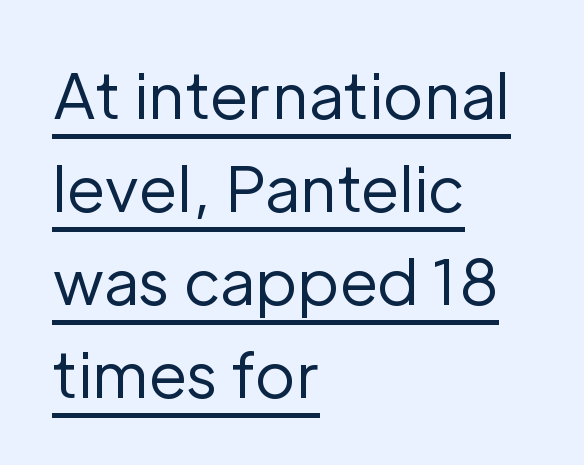
The image shows 62 px regular-weight sans-serif type, upright; set left-aligned, normal line spacing (1.5x), normal letter spacing, underlined; low stroke contrast and a medium x-height.
